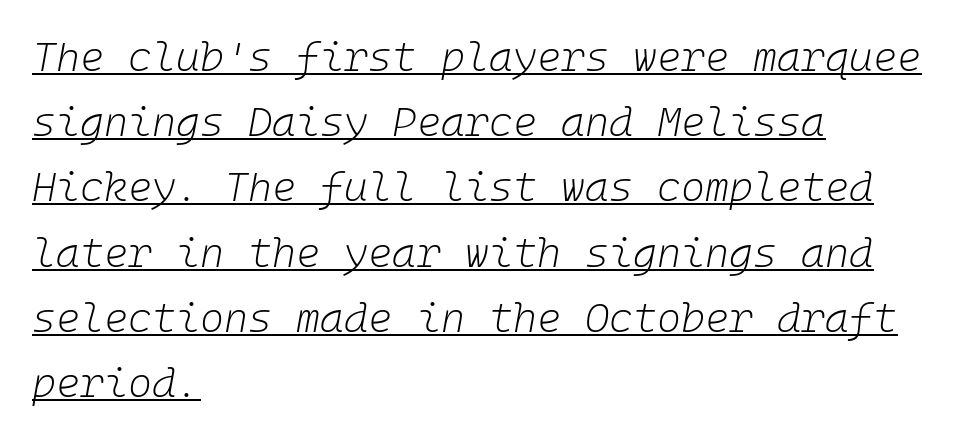
Q: Is the text bold? A: No.
Q: Is the text italic (slanted)? A: Yes, it leans right by about 10 degrees.
Q: Is the text underlined? A: Yes.
Q: How is the paragraph aligned? A: Left-aligned.
Q: Is the spacing between letters normal or unusually wide? A: Normal.
Q: Is the spacing between lines tight, normal or loose? A: Normal.
Q: Width (condensed, normal, or wide)? A: Normal.
Q: Stroke contrast? A: Low.
Q: x-height? A: Medium.
